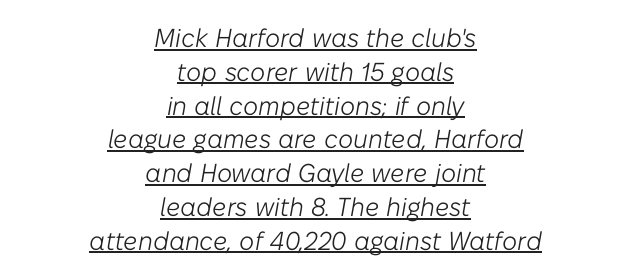
Q: Is the text bold? A: No.
Q: Is the text italic (slanted)? A: Yes, it leans right by about 10 degrees.
Q: Is the text underlined? A: Yes.
Q: How is the paragraph aligned? A: Centered.
Q: Is the spacing between letters normal or unusually wide? A: Normal.
Q: Is the spacing between lines tight, normal or loose? A: Normal.
